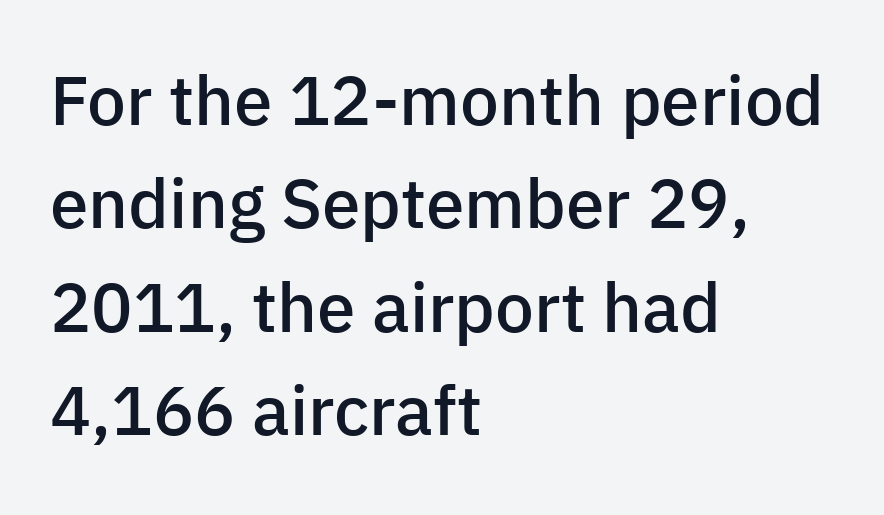
Anything drawn beneath the words? Only blank space. Words appear dense and cohesive because spacing is normal. The axis of the letterforms is exactly vertical. Leftover space on each line is placed entirely after the last word. Unlike a traditional serif, this face leaves its strokes unadorned.
